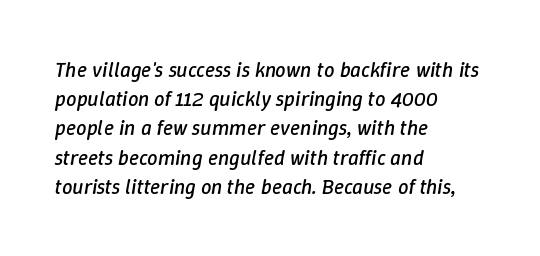
The image shows 21 px text type, italic (leaning right); set left-aligned, normal line spacing (1.39x), normal letter spacing, not underlined.
